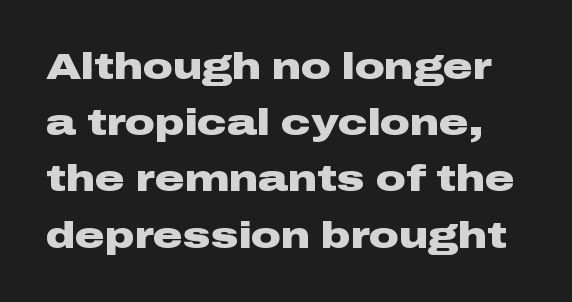
No word sits above an underline. Its strokes are broad and dark, the hallmark of bold type. Proportional: the letters do not fall into vertical columns. The typeface chosen for these lines omits serifs.
